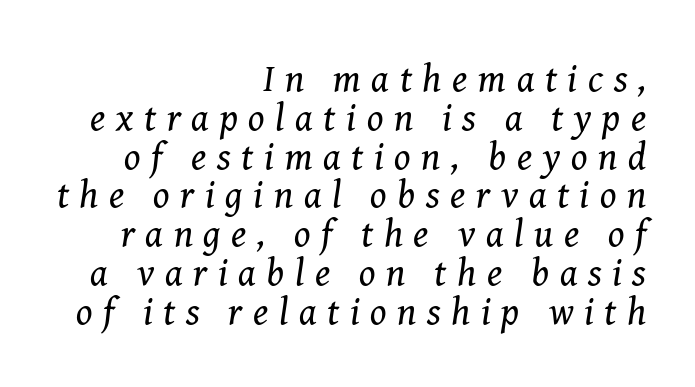
Here the glyphs are tracked loosely, breaking word shapes into spaced letters. When letters slant like this, we call the style italic. Here the designer chose a conventional face with non-uniform glyph widths. These glyphs show unthickened strokes, regular width or finer.
